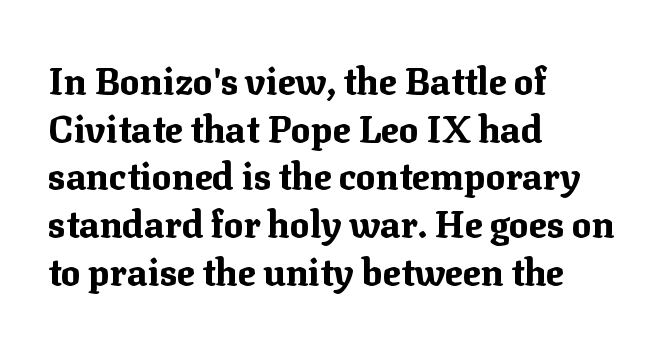
The rendering shows small feet on the letterforms — a serif design. Quick note: not italic, upright. Think of a printed novel: that variable character pitch is what you see here. This rendering features lettering with no underline. Words appear dense and cohesive because spacing is normal. These lines stack with their left ends in a neat column.
